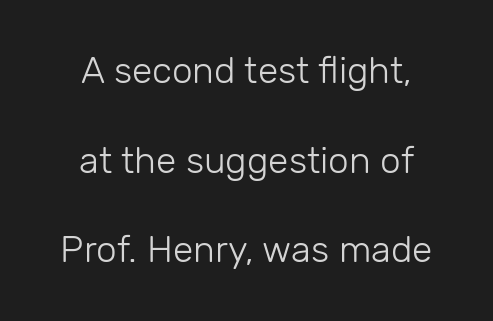
{"serif": "no", "italic": "no", "bold": "no", "weight": "light", "width": "normal", "stroke_contrast": "low", "x_height": "medium", "monospaced": "no", "underline": "no", "align": "center", "line_spacing": "loose", "line_spacing_ratio": 2.42, "letter_spacing": "normal", "letter_spacing_em": 0.0, "glyph_px": 37}
